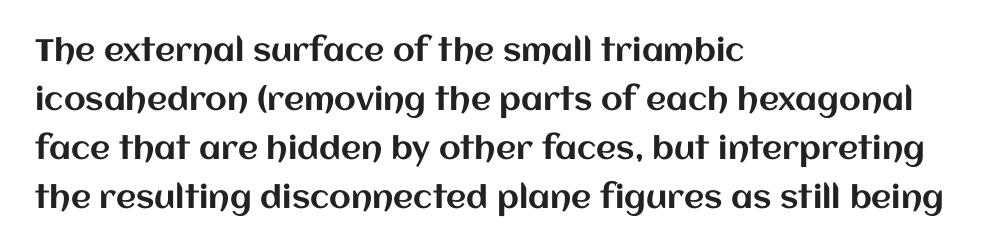
The image shows 31 px text type, upright; set left-aligned, normal line spacing (1.58x), normal letter spacing, not underlined; medium stroke contrast and a large x-height.
